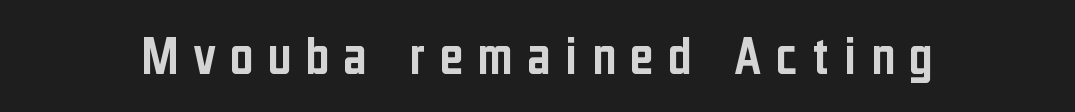
How are the letters spaced? Widely, with obvious added tracking. The rendering uses natural spacing where letterforms have individual widths. No feet cap the strokes, marking this as sans-serif type. You can tell it's not italic because the verticals are truly vertical. Descenders are the only things crossing below the line.
